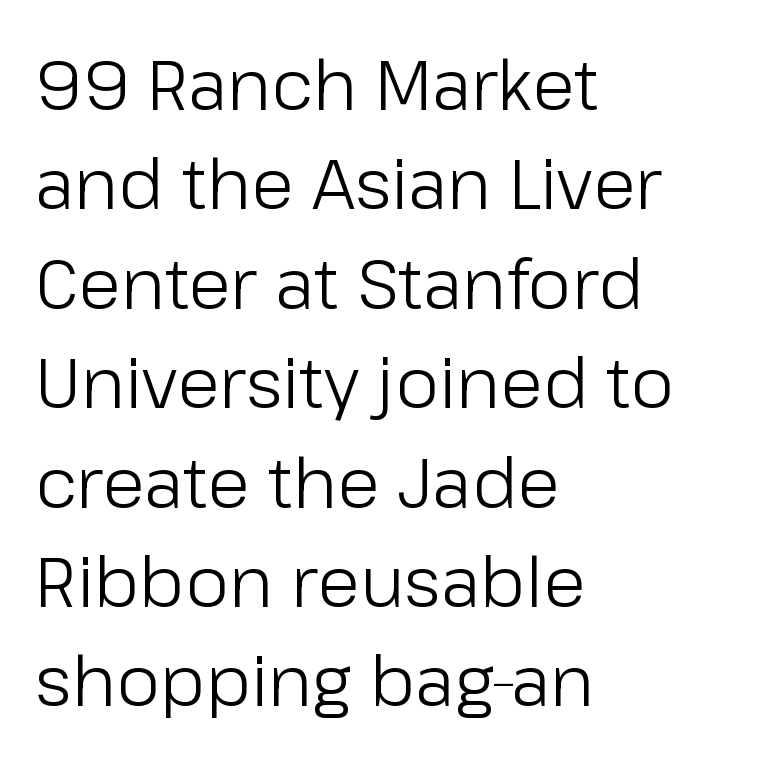
Q: Is the text bold? A: No.
Q: Is the text italic (slanted)? A: No, it is upright.
Q: Is the typeface a serif or a sans-serif typeface? A: Sans-serif.
Q: Is the text underlined? A: No.
Q: How is the paragraph aligned? A: Left-aligned.
Q: Is the spacing between letters normal or unusually wide? A: Normal.
Q: Is the spacing between lines tight, normal or loose? A: Normal.
Q: Width (condensed, normal, or wide)? A: Normal.
Q: Stroke contrast? A: Low.
Q: x-height? A: Medium.
Q: Monospaced? A: No.
